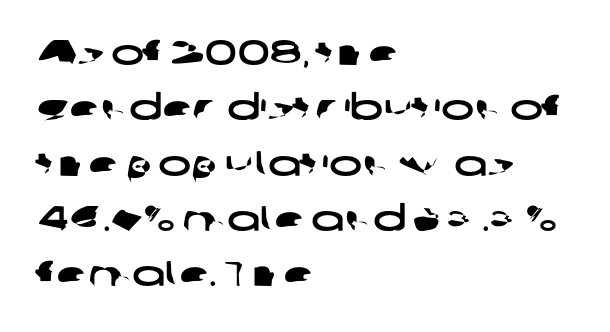
The image shows 35 px wide sans-serif type; set left-aligned, normal line spacing (1.58x), normal letter spacing, not underlined; low stroke contrast and a medium x-height.
